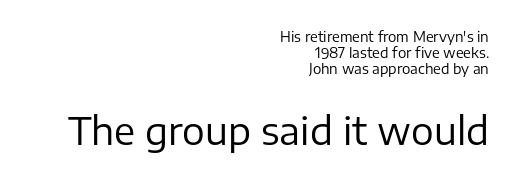
Q: Is the text bold? A: No.
Q: Is the text italic (slanted)? A: No, it is upright.
Q: Is the typeface a serif or a sans-serif typeface? A: Sans-serif.
Q: Is the text underlined? A: No.
Q: How is the paragraph aligned? A: Right-aligned.
Q: Is the spacing between letters normal or unusually wide? A: Normal.
Q: Is the spacing between lines tight, normal or loose? A: Tight.
Q: Which block of text is set in a larger size, the first (top) or the second (bottom)? A: The second (bottom) one.
Q: Width (condensed, normal, or wide)? A: Normal.
Q: Stroke contrast? A: Low.
Q: x-height? A: Medium.
Q: Monospaced? A: No.
